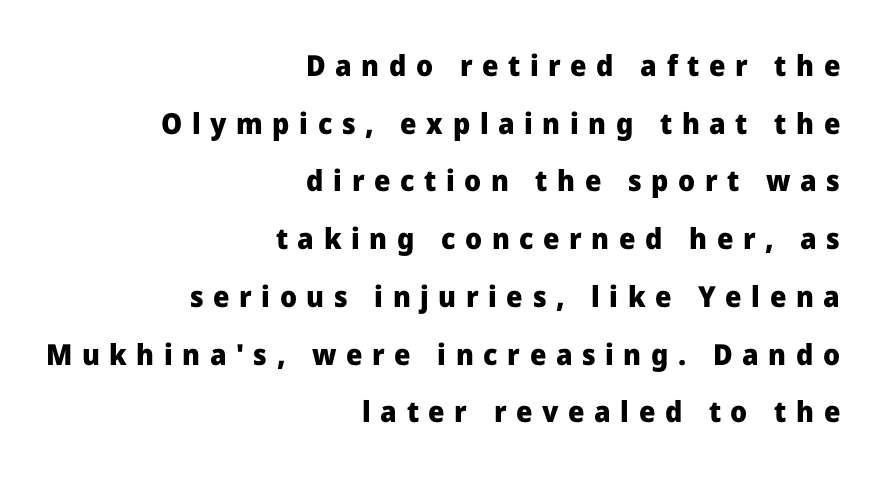
{"serif": "no", "italic": "no", "bold": "yes", "weight": "heavy", "width": "normal", "stroke_contrast": "low", "x_height": "medium", "monospaced": "no", "underline": "no", "align": "right", "line_spacing": "loose", "line_spacing_ratio": 1.99, "letter_spacing": "wide", "letter_spacing_em": 0.33, "glyph_px": 29}
